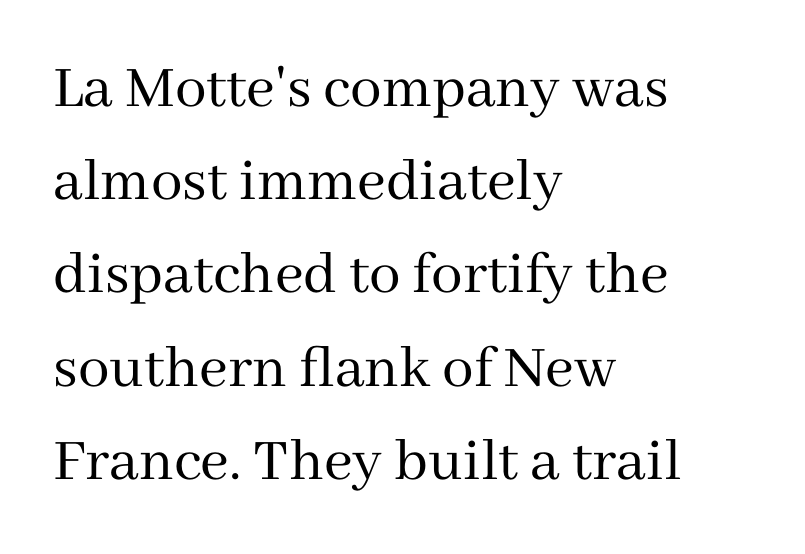
Type style note: has serifs. The tracking reads as untouched default to a designer's eye. Rendered with straight, roman letterforms. The passage shown is typed in a proportional face where columns would drift. The rows are spaced the way most documents space them.
